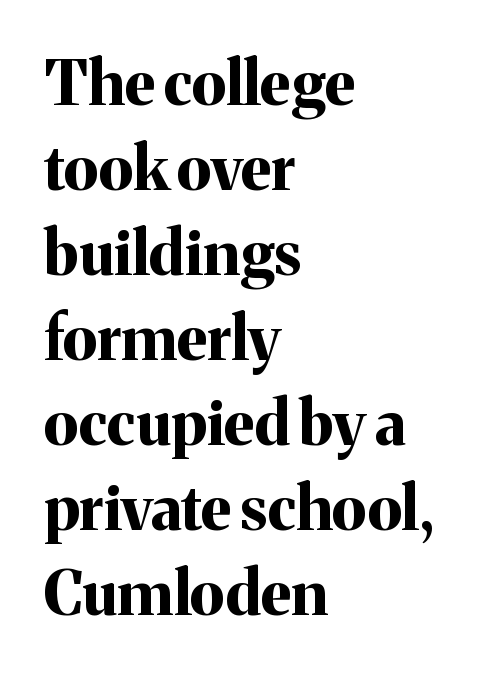
This is heavy type, rendered in bold. Whoever set this chose a conventional vertical rhythm. A bare baseline throughout the passage. Look at the tracking — it's just the regular setting, nothing added.
